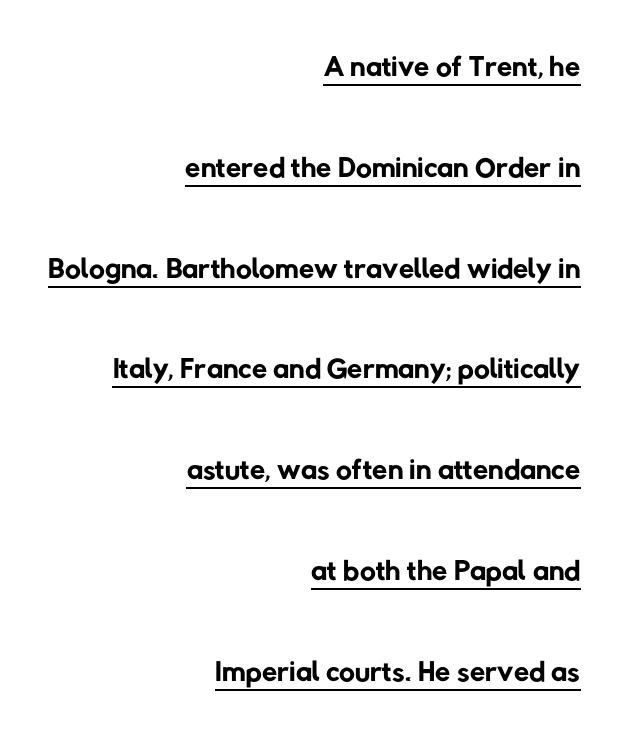
The image shows 44 px regular-weight sans-serif type; set right-aligned, loose line spacing (2.29x), normal letter spacing, underlined; low stroke contrast and a medium x-height.
